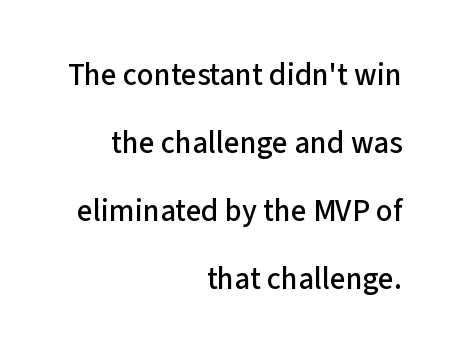
{"serif": "no", "italic": "no", "width": "normal", "stroke_contrast": "low", "x_height": "medium", "monospaced": "no", "underline": "no", "align": "right", "line_spacing": "loose", "line_spacing_ratio": 2.19, "letter_spacing": "normal", "letter_spacing_em": 0.0, "glyph_px": 31}
